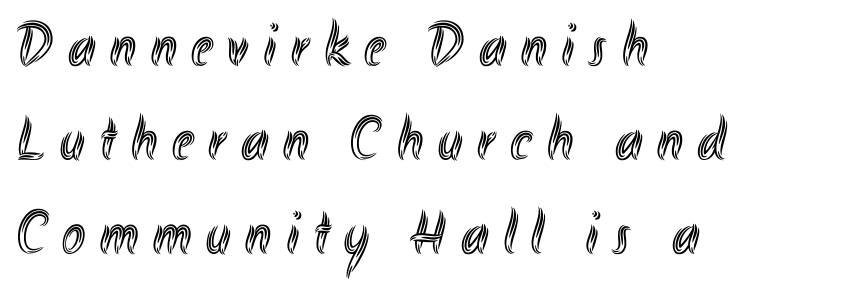
This block has exactly the height ordinary leading produces. Is this a fixed-width face? No — the glyphs have proportional, varying widths. Rule under the text: the space is simply empty.
